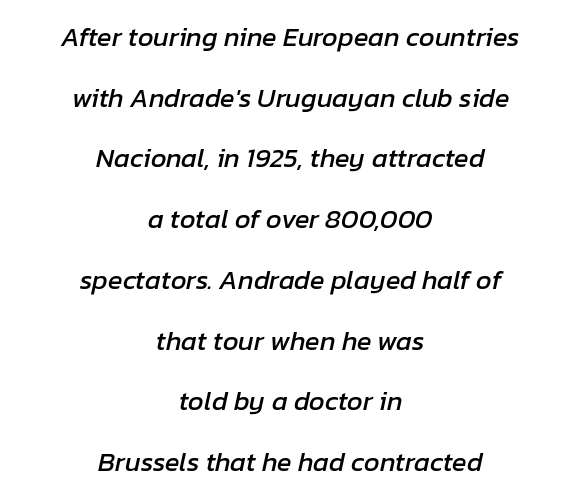
The image shows 27 px text type, italic (leaning right); set centered, loose line spacing (2.25x), normal letter spacing, not underlined.
